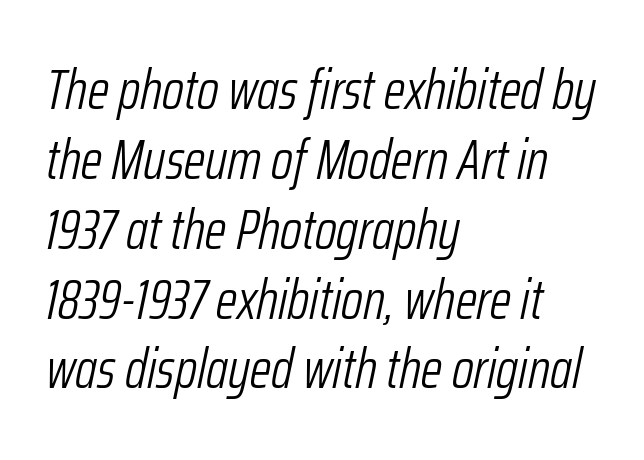
{"italic": "yes", "lean": "right", "slant_degrees": 12, "bold": "no", "weight": "light", "width": "condensed", "stroke_contrast": "low", "x_height": "medium", "monospaced": "no", "underline": "no", "align": "left", "line_spacing": "normal", "line_spacing_ratio": 1.27, "letter_spacing": "normal", "letter_spacing_em": 0.0, "glyph_px": 55}
